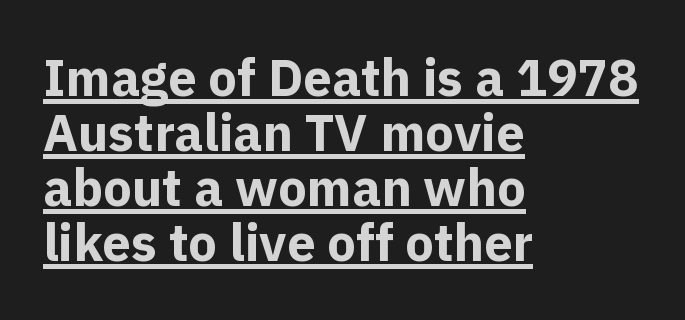
The image shows 51 px bold sans-serif type, upright; set left-aligned, tight line spacing (1.08x), normal letter spacing, underlined; a medium x-height.
